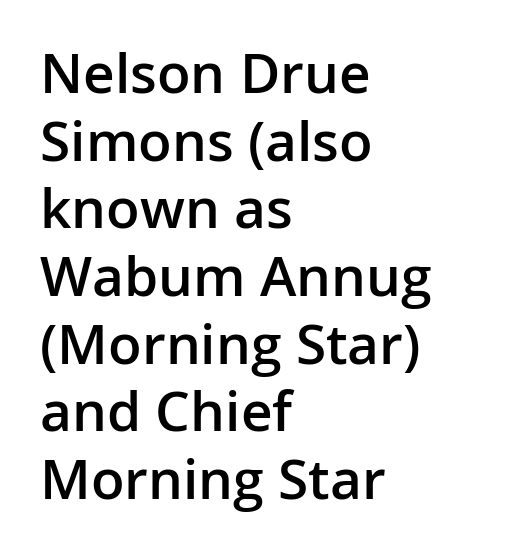
The glyphs are unaccompanied by any horizontal stroke below them. The glyphs in this specimen are sans serif. What stands out about the letter spacing? Nothing — it is the standard amount. The type sits square on the baseline with zero lean.
